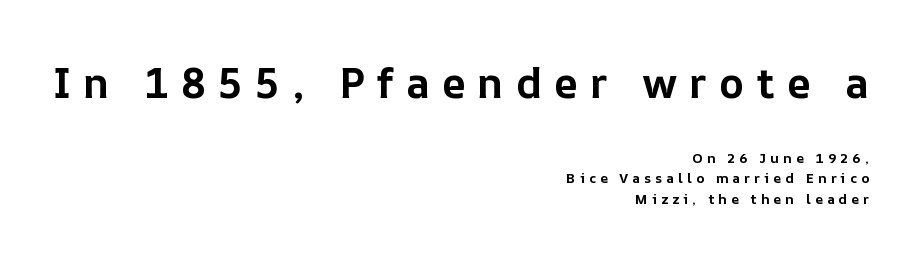
The type is letterspaced generously, with wide tracking. Proportional: the letters do not fall into vertical columns. Descenders are the only things crossing below the line. This is roman type, the default non-slanted kind. This block has exactly the height ordinary leading produces.
